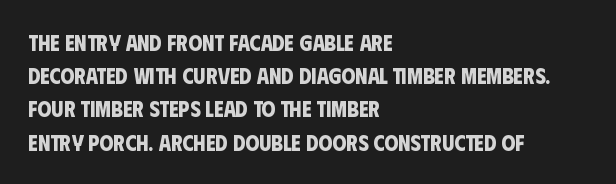
Where is the straight margin? On the left. Each row of text sits above clean, open space. Leading matches the norm, producing a regular column. The letters are bold, with thick, heavy strokes.
